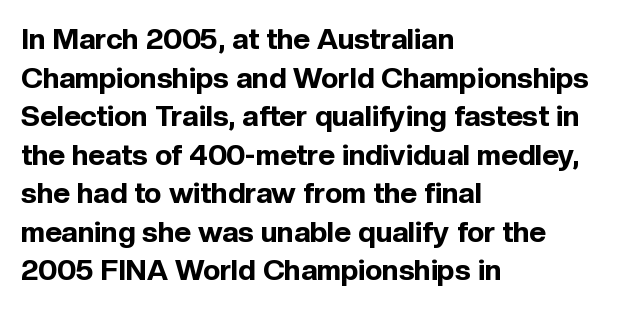
The image shows 29 px bold sans-serif type, upright; set left-aligned, normal line spacing (1.33x), normal letter spacing, not underlined; a medium x-height.
